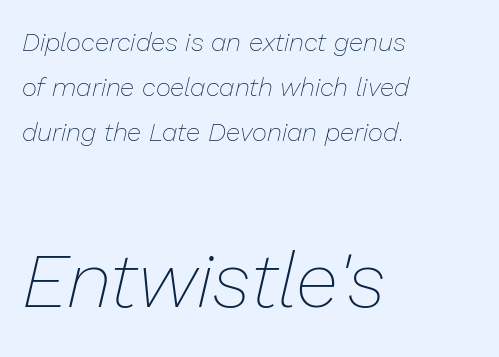
The image shows 78 px thin type, italic (leaning right); set left-aligned, line spacing 1.74x, normal letter spacing, not underlined; the second (bottom) block is 3.0x larger; low stroke contrast and a medium x-height.
